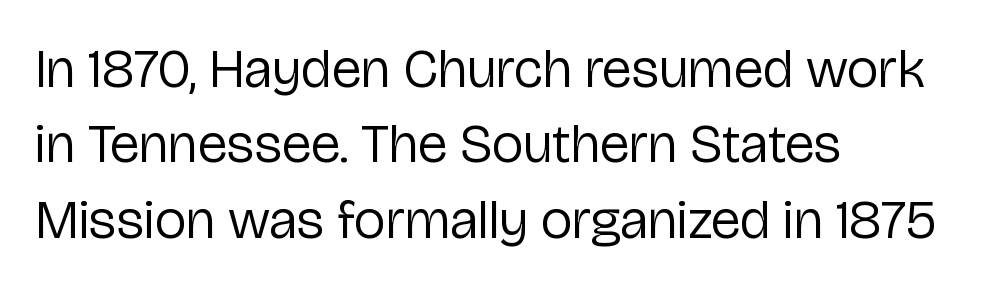
The string is rendered with underlining switched off. The characters display no serif detailing; their extremities are plain. Words appear dense and cohesive because spacing is normal. How would I describe the line gaps? Plain and ordinary.
